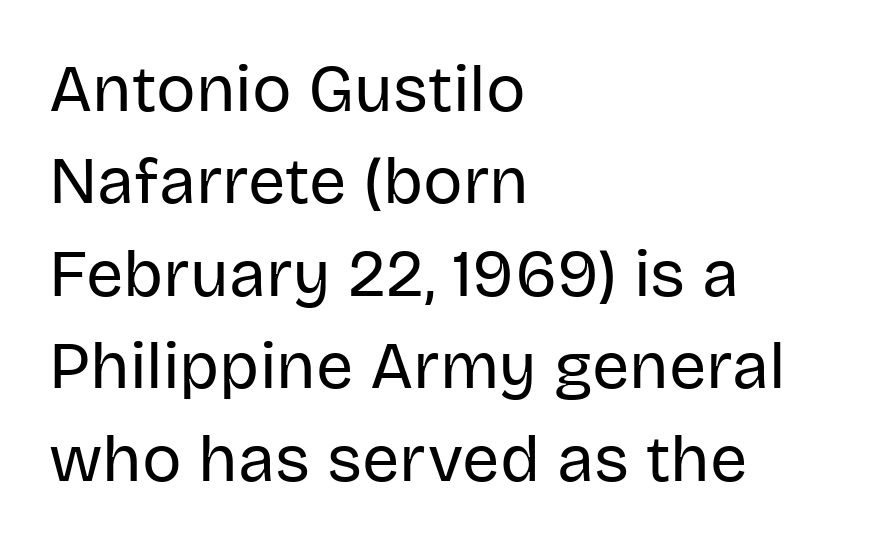
Each word holds together tightly as a unit, with standard inter-letter gaps. The letters stand straight up with perfectly vertical stems. No word sits above an underline. No chunkiness to these letters — they're not bold.
